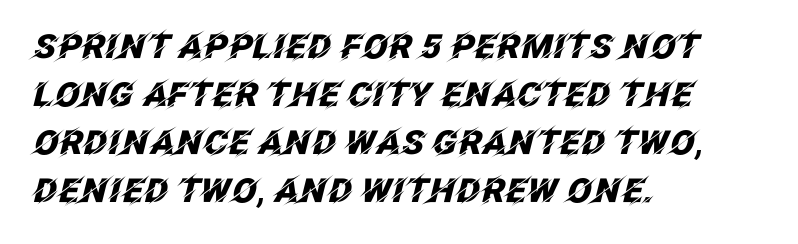
{"italic": "yes", "lean": "right", "slant_degrees": 12, "bold": "yes", "weight": "heavy", "width": "normal", "stroke_contrast": "low", "x_height": "large", "monospaced": "no", "underline": "no", "align": "left", "line_spacing": "normal", "line_spacing_ratio": 1.45, "letter_spacing": "normal", "letter_spacing_em": 0.0, "glyph_px": 33}
